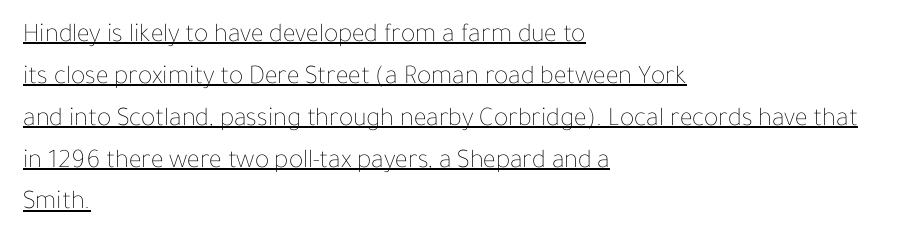
{"italic": "no", "bold": "no", "underline": "yes", "align": "left", "line_spacing": "normal", "line_spacing_ratio": 1.55, "letter_spacing": "normal", "letter_spacing_em": 0.0, "glyph_px": 27}
